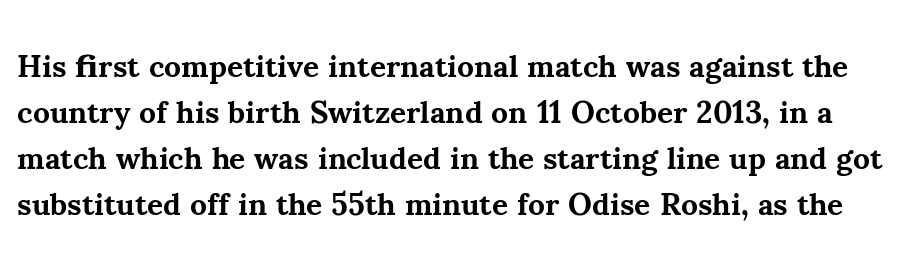
Q: Is the text bold? A: Yes.
Q: Is the text italic (slanted)? A: No, it is upright.
Q: Is the typeface a serif or a sans-serif typeface? A: Serif.
Q: Is the text underlined? A: No.
Q: Is the spacing between letters normal or unusually wide? A: Normal.
Q: Is the spacing between lines tight, normal or loose? A: Normal.
Q: Width (condensed, normal, or wide)? A: Normal.
Q: Stroke contrast? A: Medium.
Q: x-height? A: Small.
Q: Monospaced? A: No.
